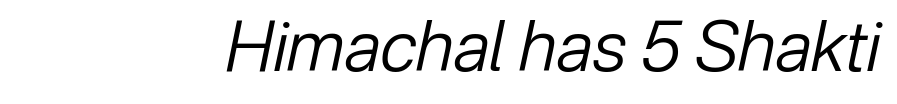
The image shows 69 px regular-weight type, italic (leaning right); set normal letter spacing, not underlined; low stroke contrast and a medium x-height.
